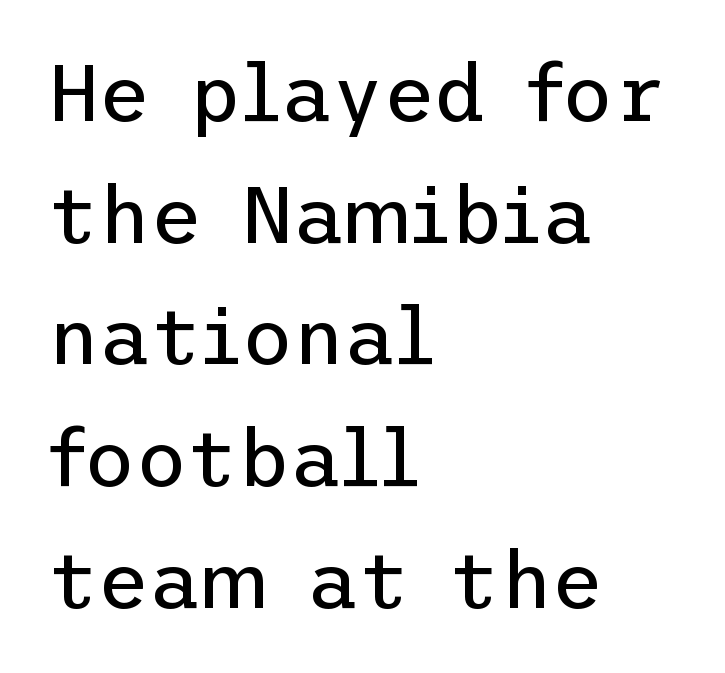
The leading is moderate, giving the passage an even texture. Summary of weight: not heavy and not bold. The lettering stays uniformly vertical, giving the passage a roman look. Just letters on the line, the space beneath them empty.
